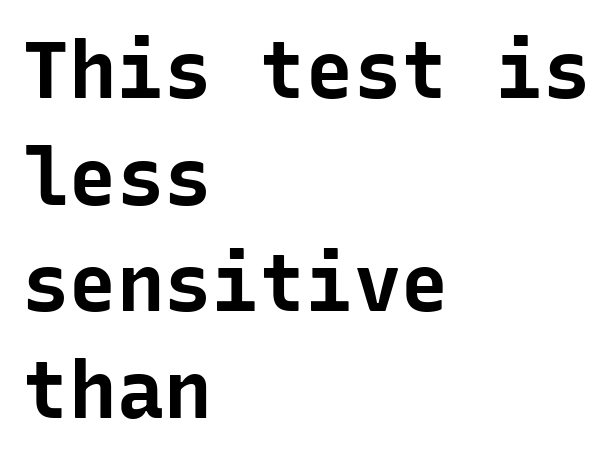
Q: Is the text bold? A: Yes.
Q: Is the text italic (slanted)? A: No, it is upright.
Q: Is the typeface a serif or a sans-serif typeface? A: Sans-serif.
Q: Is the text underlined? A: No.
Q: How is the paragraph aligned? A: Left-aligned.
Q: Is the spacing between letters normal or unusually wide? A: Normal.
Q: Is the spacing between lines tight, normal or loose? A: Normal.
Q: Width (condensed, normal, or wide)? A: Normal.
Q: Stroke contrast? A: Low.
Q: x-height? A: Medium.
Q: Monospaced? A: Yes.
